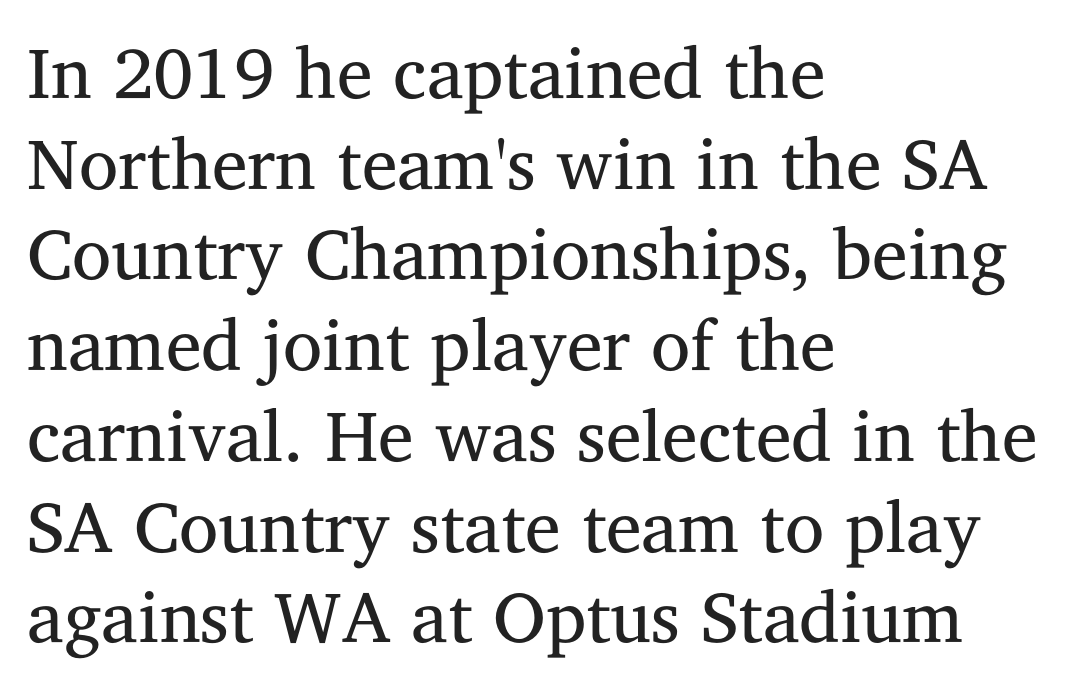
Spacing between characters is what you'd get straight out of the box. The lines in this sample share a left origin and differ only in where they stop. The rendering shows small feet on the letterforms — a serif design. A bare baseline throughout the passage.
